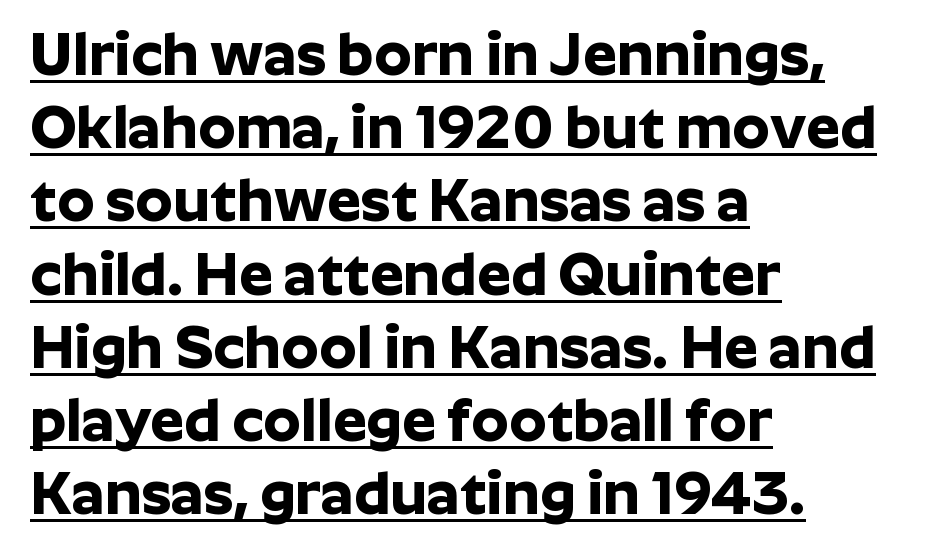
The image shows 60 px bold sans-serif type, upright; set left-aligned, line spacing 1.22x, normal letter spacing, underlined; low stroke contrast and a medium x-height.
